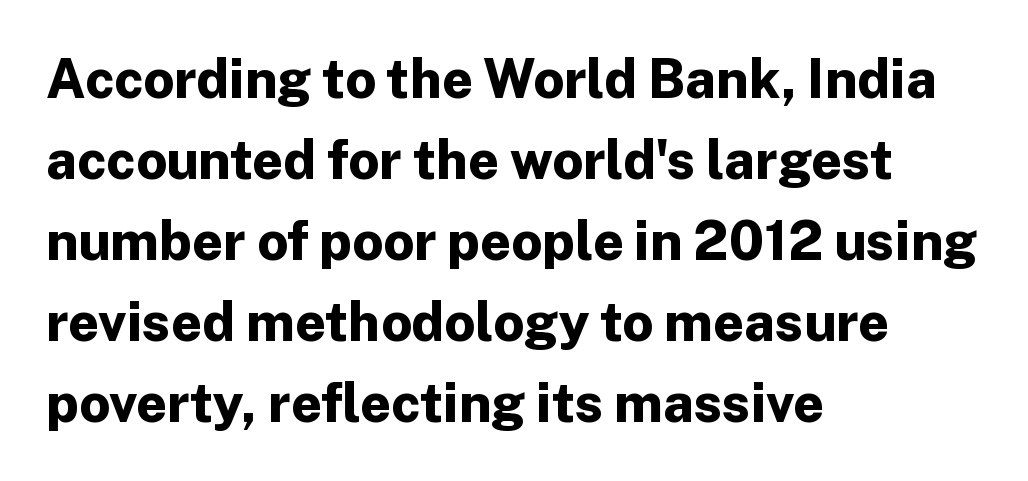
Q: Is the text bold? A: Yes.
Q: Is the text italic (slanted)? A: No, it is upright.
Q: Is the typeface a serif or a sans-serif typeface? A: Sans-serif.
Q: Is the text underlined? A: No.
Q: How is the paragraph aligned? A: Left-aligned.
Q: Is the spacing between letters normal or unusually wide? A: Normal.
Q: Is the spacing between lines tight, normal or loose? A: Normal.
Q: Width (condensed, normal, or wide)? A: Normal.
Q: Stroke contrast? A: Low.
Q: x-height? A: Medium.
Q: Monospaced? A: No.
